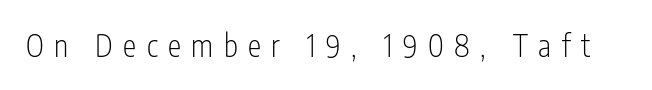
Just letters on the line, the space beneath them empty. The type is letterspaced generously, with wide tracking. Vertical stems look standard width or narrower in stroke. Does the lettering tilt? It doesn't — this is upright. Think of a printed novel: that variable character pitch is what you see here. Each letter's strokes conclude bluntly, with no projecting serifs.
